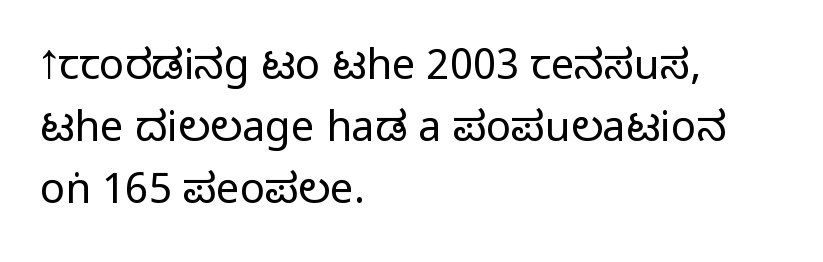
The image shows 42 px regular-weight, condensed sans-serif type, upright; set left-aligned, normal line spacing (1.48x), normal letter spacing, not underlined; low stroke contrast and a large x-height.
